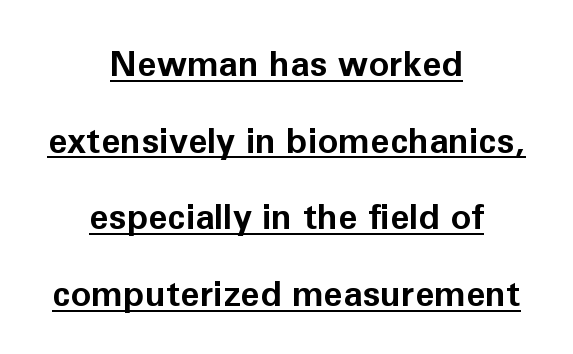
Q: Is the text bold? A: Yes.
Q: Is the text italic (slanted)? A: No, it is upright.
Q: Is the typeface a serif or a sans-serif typeface? A: Sans-serif.
Q: Is the text underlined? A: Yes.
Q: How is the paragraph aligned? A: Centered.
Q: Is the spacing between letters normal or unusually wide? A: Normal.
Q: Is the spacing between lines tight, normal or loose? A: Loose.
Q: Width (condensed, normal, or wide)? A: Normal.
Q: Stroke contrast? A: Low.
Q: x-height? A: Medium.
Q: Monospaced? A: No.
